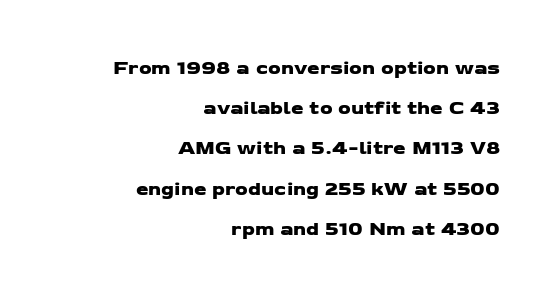
{"underline": "no", "align": "right", "line_spacing": "loose", "line_spacing_ratio": 2.01, "letter_spacing": "normal", "letter_spacing_em": 0.0, "glyph_px": 20}
